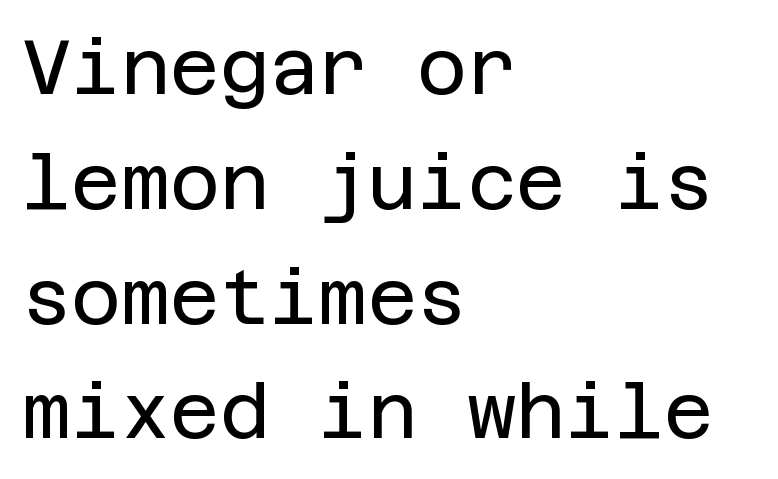
Q: Is the text bold? A: No.
Q: Is the text italic (slanted)? A: No, it is upright.
Q: Is the typeface a serif or a sans-serif typeface? A: Sans-serif.
Q: Is the text underlined? A: No.
Q: How is the paragraph aligned? A: Left-aligned.
Q: Is the spacing between letters normal or unusually wide? A: Normal.
Q: Is the spacing between lines tight, normal or loose? A: Normal.
Q: Width (condensed, normal, or wide)? A: Normal.
Q: Stroke contrast? A: Low.
Q: x-height? A: Large.
